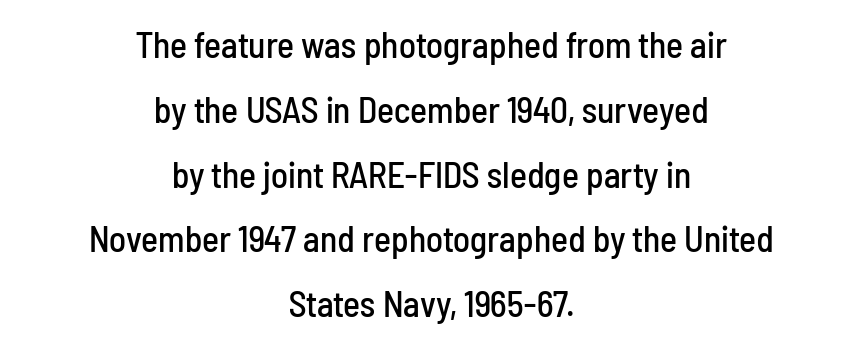
{"serif": "no", "italic": "no", "width": "condensed", "stroke_contrast": "low", "x_height": "medium", "monospaced": "no", "underline": "no", "align": "center", "line_spacing_ratio": 1.8, "letter_spacing": "normal", "letter_spacing_em": 0.0, "glyph_px": 36}
